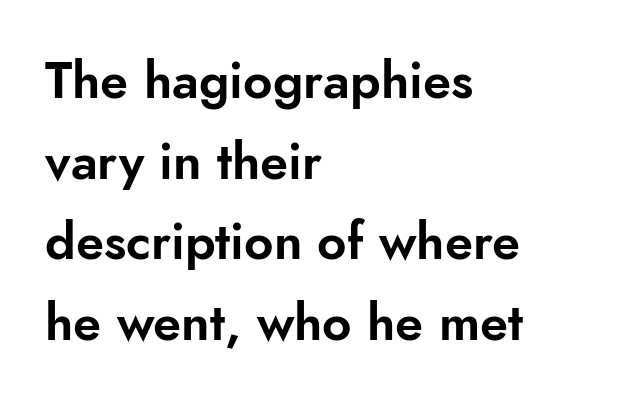
{"serif": "no", "italic": "no", "width": "normal", "stroke_contrast": "low", "x_height": "small", "monospaced": "no", "underline": "no", "align": "left", "line_spacing": "normal", "line_spacing_ratio": 1.58, "letter_spacing": "normal", "letter_spacing_em": 0.0, "glyph_px": 51}
